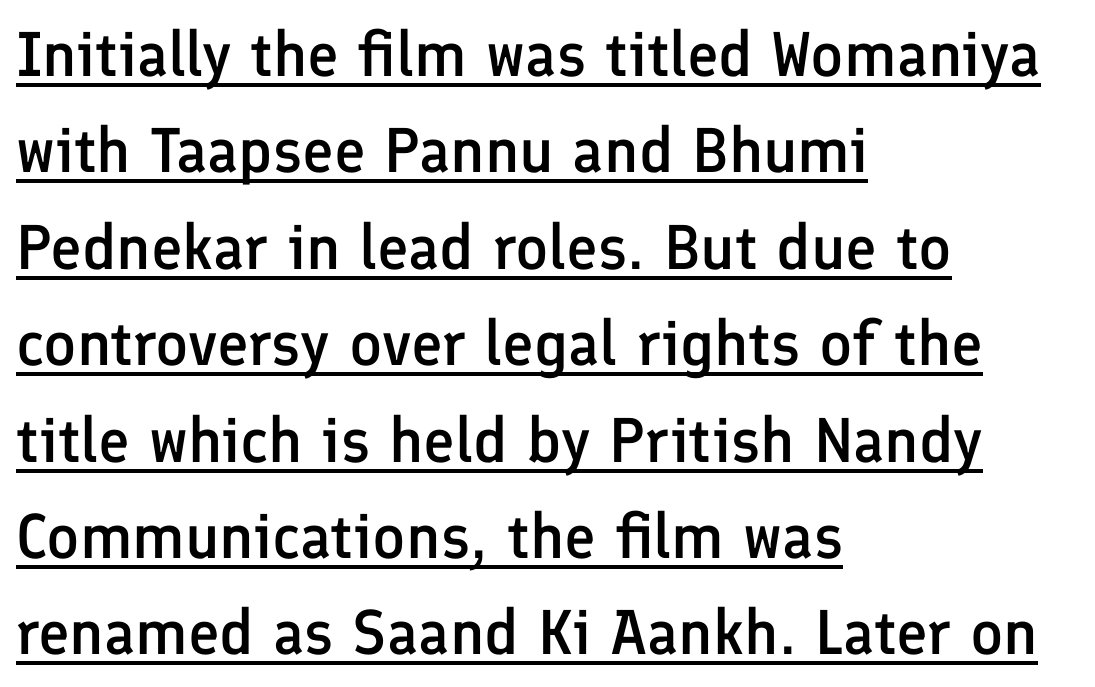
Q: Is the text bold? A: Semi-bold.
Q: Is the text italic (slanted)? A: No, it is upright.
Q: Is the typeface a serif or a sans-serif typeface? A: Sans-serif.
Q: Is the text underlined? A: Yes.
Q: How is the paragraph aligned? A: Left-aligned.
Q: Is the spacing between letters normal or unusually wide? A: Normal.
Q: Is the spacing between lines tight, normal or loose? A: Normal.
Q: Width (condensed, normal, or wide)? A: Normal.
Q: Stroke contrast? A: Low.
Q: x-height? A: Medium.
Q: Monospaced? A: No.
